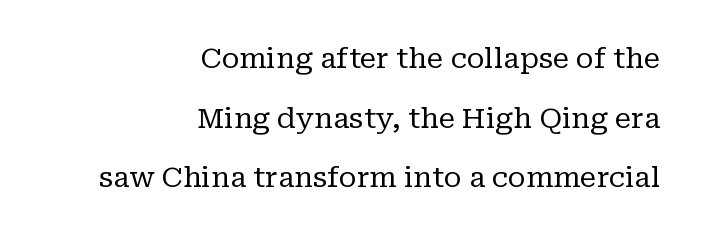
Beneath every word, the page is bare. The rendering uses a large line-height, opening up the rows. Right-aligned paragraph, ragged on the left. A roman cut, with each character standing at attention. The weight tops out at a normal text grade. The gaps between neighbouring characters are ordinary and unremarkable.
